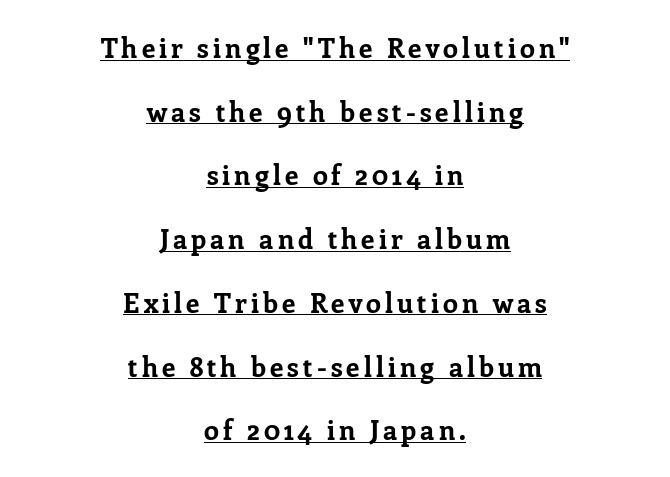
{"italic": "no", "bold": "yes", "underline": "yes", "align": "center", "line_spacing": "loose", "line_spacing_ratio": 2.36, "glyph_px": 27}
